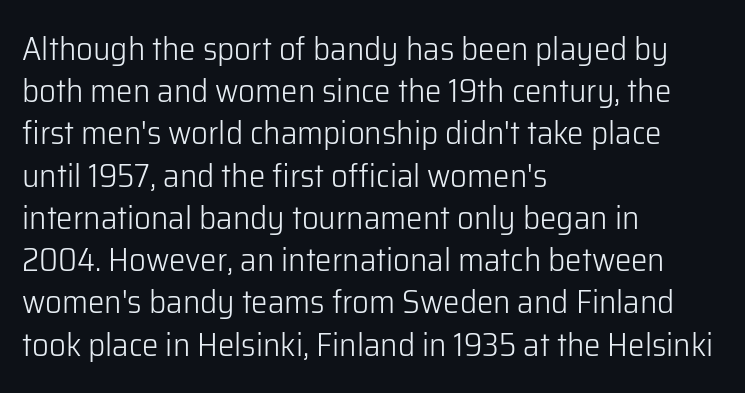
Q: Is the text bold? A: No.
Q: Is the text italic (slanted)? A: No, it is upright.
Q: Is the typeface a serif or a sans-serif typeface? A: Sans-serif.
Q: Is the text underlined? A: No.
Q: How is the paragraph aligned? A: Left-aligned.
Q: Is the spacing between letters normal or unusually wide? A: Normal.
Q: Is the spacing between lines tight, normal or loose? A: Normal.
Q: Width (condensed, normal, or wide)? A: Normal.
Q: Stroke contrast? A: Low.
Q: x-height? A: Medium.
Q: Monospaced? A: No.
